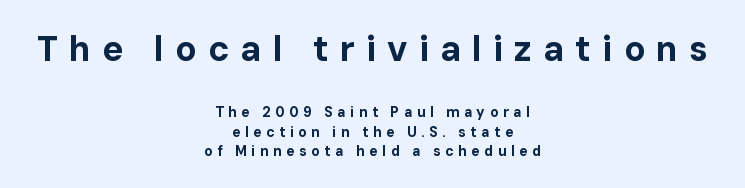
Q: Is the text bold? A: Yes.
Q: Is the text italic (slanted)? A: No, it is upright.
Q: Is the typeface a serif or a sans-serif typeface? A: Sans-serif.
Q: Is the text underlined? A: No.
Q: How is the paragraph aligned? A: Centered.
Q: Is the spacing between letters normal or unusually wide? A: Unusually wide.
Q: Is the spacing between lines tight, normal or loose? A: Normal.
Q: Which block of text is set in a larger size, the first (top) or the second (bottom)? A: The first (top) one.
Q: Width (condensed, normal, or wide)? A: Normal.
Q: Stroke contrast? A: Low.
Q: x-height? A: Medium.
Q: Monospaced? A: No.
